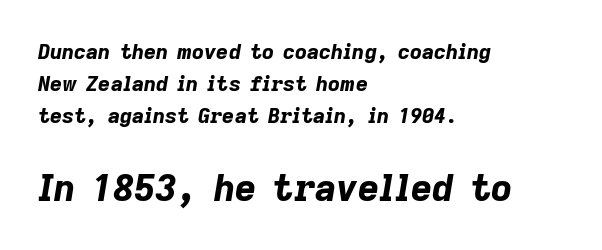
Q: Is the text bold? A: Yes.
Q: Is the text italic (slanted)? A: Yes, it leans right by about 9 degrees.
Q: Is the text underlined? A: No.
Q: How is the paragraph aligned? A: Left-aligned.
Q: Is the spacing between letters normal or unusually wide? A: Normal.
Q: Is the spacing between lines tight, normal or loose? A: Normal.
Q: Which block of text is set in a larger size, the first (top) or the second (bottom)? A: The second (bottom) one.
Q: Width (condensed, normal, or wide)? A: Normal.
Q: Stroke contrast? A: Low.
Q: x-height? A: Medium.
Q: Monospaced? A: No.
